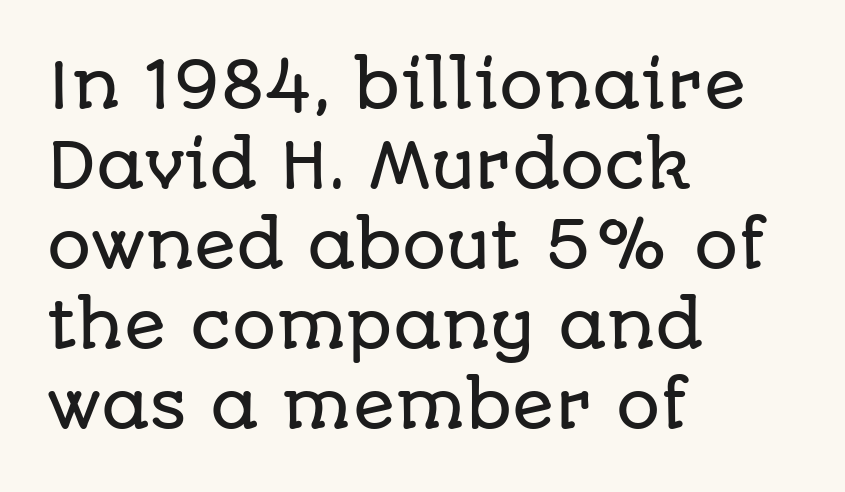
Serifs: no, the terminals of the letterforms are clean. One-word summary of the alignment: left. This block has exactly the height ordinary leading produces. Nobody touched the tracking dial on this one. The space directly below the letters is spotless.
